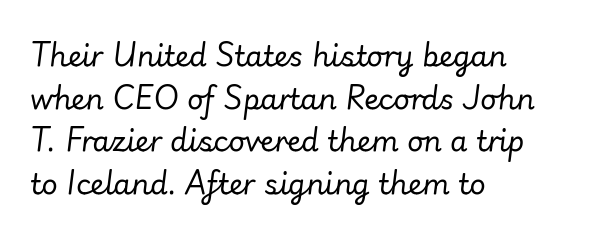
{"italic": "yes", "lean": "right", "slant_degrees": 7, "bold": "no", "weight": "regular", "width": "normal", "stroke_contrast": "low", "x_height": "small", "monospaced": "no", "underline": "no", "align": "left", "line_spacing": "normal", "line_spacing_ratio": 1.52, "letter_spacing": "normal", "letter_spacing_em": 0.0, "glyph_px": 28}
